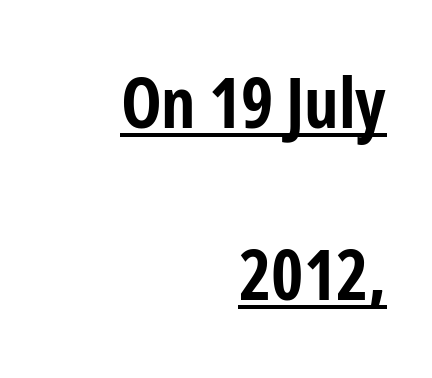
Horizontally, the lines are justified to the trailing edge only. Thick stems and heavy bowls — unmistakably bold. The space between consecutive lines is lavish. Words appear dense and cohesive because spacing is normal. The letters stand straight up with perfectly vertical stems. Unlike a traditional serif, this face leaves its strokes unadorned.
